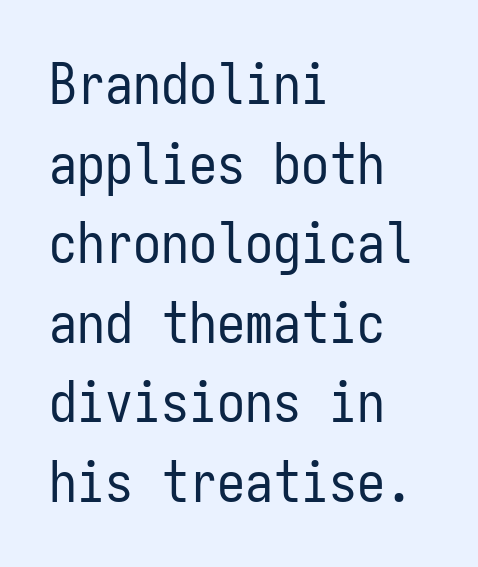
The image shows 56 px regular-weight, condensed sans-serif type, upright, monospaced; set left-aligned, normal line spacing (1.42x), normal letter spacing, not underlined; low stroke contrast and a medium x-height.
